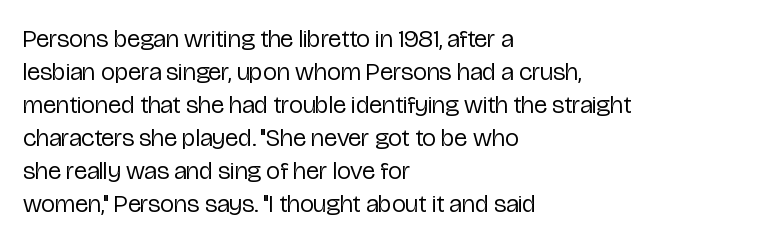
The setting favours the left margin, as ordinary paragraphs usually do. The letters stand upright; this is a roman face. Does the leading feel generous? No, just average. The passage shown has conventional tracking throughout. Each stroke keeps to a modest, everyday thickness or less.
